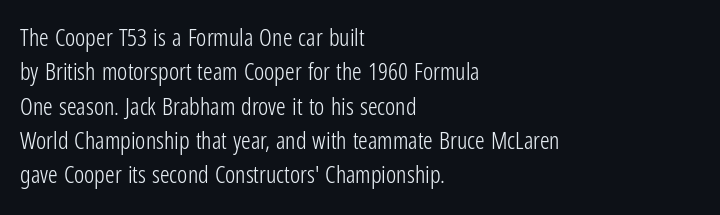
{"italic": "no", "bold": "no", "underline": "no", "align": "left", "line_spacing": "normal", "line_spacing_ratio": 1.43, "letter_spacing": "normal", "letter_spacing_em": 0.0, "glyph_px": 24}
